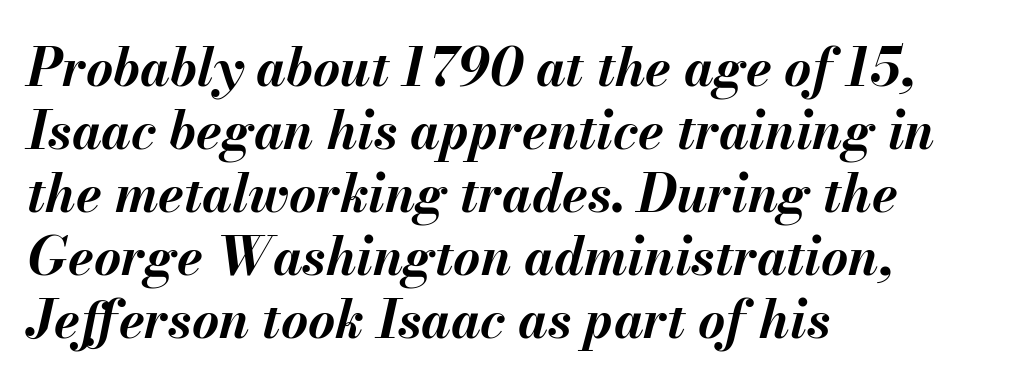
Every letter is thick-stroked: bold, no question. Think of a printed novel: that variable character pitch is what you see here. Rendered with sloped, italic letterforms. Does the copy run flush right? No — it runs flush left.
